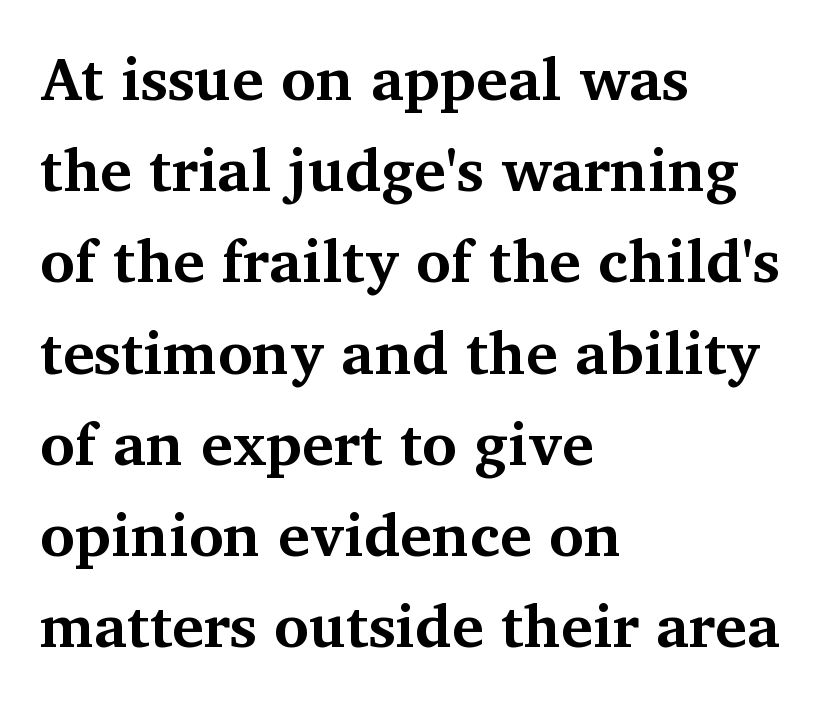
Q: Is the text bold? A: Yes.
Q: Is the text italic (slanted)? A: No, it is upright.
Q: Is the typeface a serif or a sans-serif typeface? A: Serif.
Q: Is the text underlined? A: No.
Q: How is the paragraph aligned? A: Left-aligned.
Q: Is the spacing between letters normal or unusually wide? A: Normal.
Q: Is the spacing between lines tight, normal or loose? A: Normal.
Q: Width (condensed, normal, or wide)? A: Normal.
Q: Stroke contrast? A: Medium.
Q: x-height? A: Medium.
Q: Monospaced? A: No.
